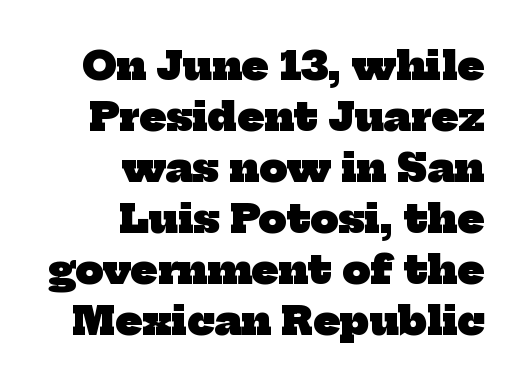
Q: Is the text bold? A: Yes.
Q: Is the typeface a serif or a sans-serif typeface? A: Serif.
Q: Is the text underlined? A: No.
Q: How is the paragraph aligned? A: Right-aligned.
Q: Is the spacing between letters normal or unusually wide? A: Normal.
Q: Is the spacing between lines tight, normal or loose? A: Normal.
Q: Width (condensed, normal, or wide)? A: Normal.
Q: Stroke contrast? A: Low.
Q: x-height? A: Medium.
Q: Monospaced? A: No.
